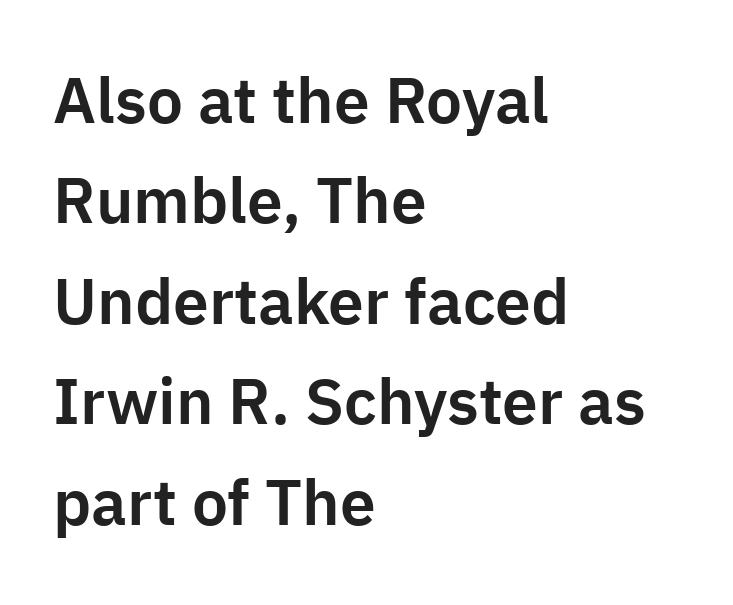
Q: Is the text italic (slanted)? A: No, it is upright.
Q: Is the typeface a serif or a sans-serif typeface? A: Sans-serif.
Q: Is the text underlined? A: No.
Q: How is the paragraph aligned? A: Left-aligned.
Q: Is the spacing between letters normal or unusually wide? A: Normal.
Q: Is the spacing between lines tight, normal or loose? A: Normal.
Q: Width (condensed, normal, or wide)? A: Normal.
Q: Stroke contrast? A: Low.
Q: x-height? A: Medium.
Q: Monospaced? A: No.
